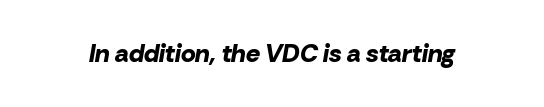
The image shows 25 px bold type, italic (leaning right); set normal letter spacing, not underlined.
